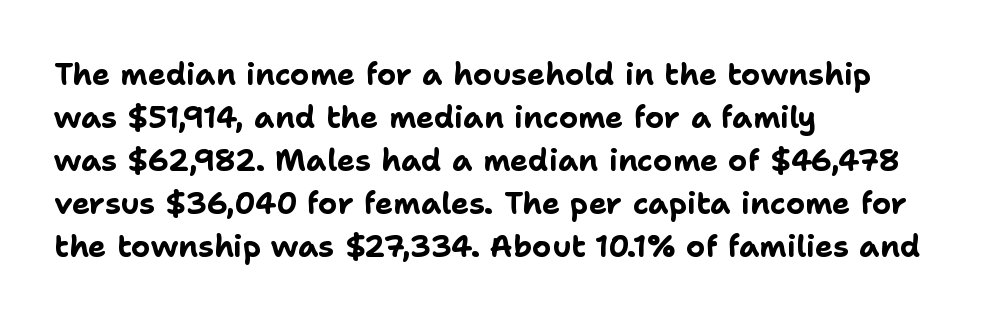
Every stem runs plumb, perpendicular to the baseline. Each new line begins a customary step beneath the previous one. Notice how the passage keeps a crisp vertical edge on the left only. Each letter's strokes conclude bluntly, with no projecting serifs. Rule under the text: the space is simply empty. Inter-character spacing is left at the font's built-in metrics.
